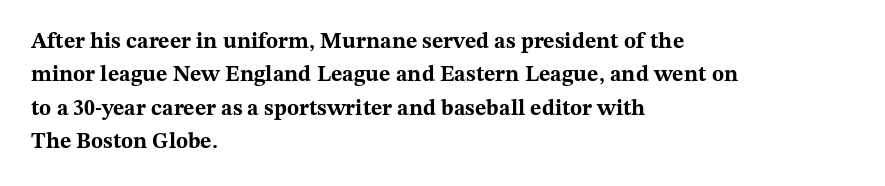
Q: Is the text bold? A: Yes.
Q: Is the text italic (slanted)? A: No, it is upright.
Q: Is the text underlined? A: No.
Q: How is the paragraph aligned? A: Left-aligned.
Q: Is the spacing between letters normal or unusually wide? A: Normal.
Q: Is the spacing between lines tight, normal or loose? A: Normal.
